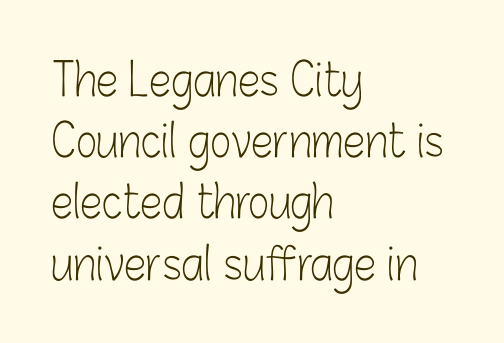
The image shows 45 px light, condensed sans-serif type, upright; set left-aligned, normal line spacing (1.36x), normal letter spacing, not underlined; low stroke contrast and a medium x-height.
